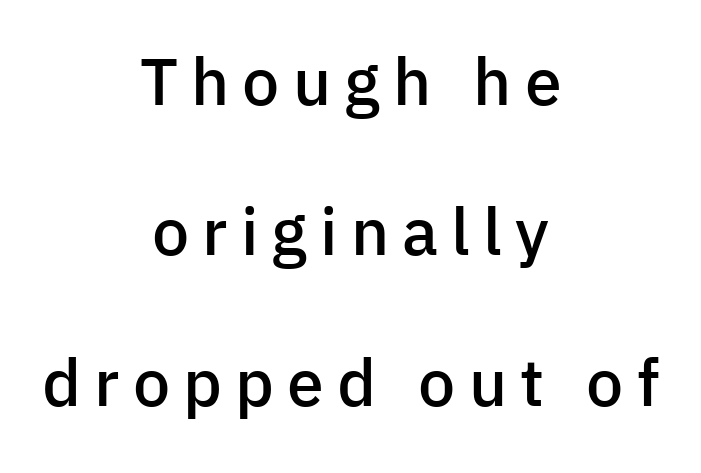
{"serif": "no", "italic": "no", "bold": "semi", "weight": "semibold", "width": "normal", "stroke_contrast": "low", "x_height": "medium", "monospaced": "no", "underline": "no", "align": "center", "line_spacing": "loose", "line_spacing_ratio": 2.28, "letter_spacing": "wide", "letter_spacing_em": 0.2, "glyph_px": 66}
